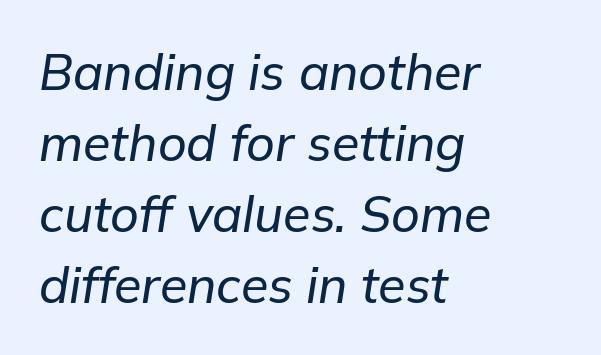
The image shows 50 px text type, italic (leaning right); set left-aligned, normal line spacing (1.42x), normal letter spacing, not underlined; low stroke contrast and a medium x-height.
